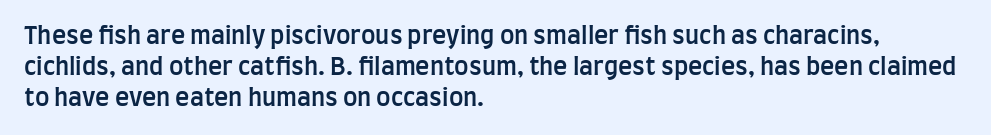
The strip under each line holds only bare page. Default kerning and tracking; the words read as compact shapes. This is the regular roman posture of the typeface. Regular leading. One-word summary of the alignment: left.
